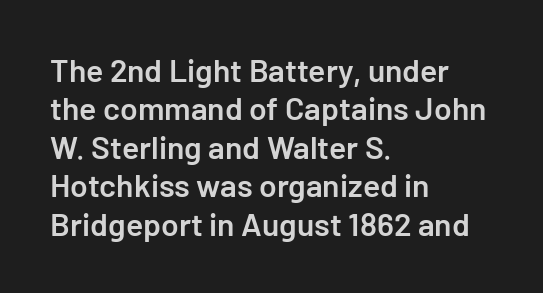
These lines keep a tight, regular rhythm from letter to letter. Posture: straight, roman, zero tilt. These words are printed semibold, heavier than regular yet not bold. The lines are quadded left.
